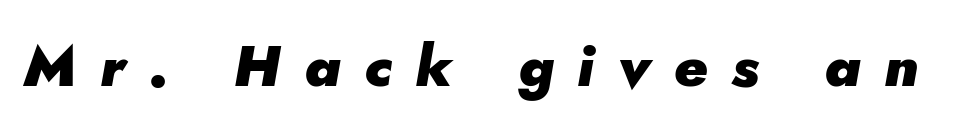
{"italic": "yes", "lean": "right", "slant_degrees": 5, "bold": "yes", "weight": "heavy", "width": "normal", "stroke_contrast": "low", "x_height": "small", "monospaced": "no", "underline": "no", "letter_spacing": "wide", "letter_spacing_em": 0.41, "glyph_px": 58}
